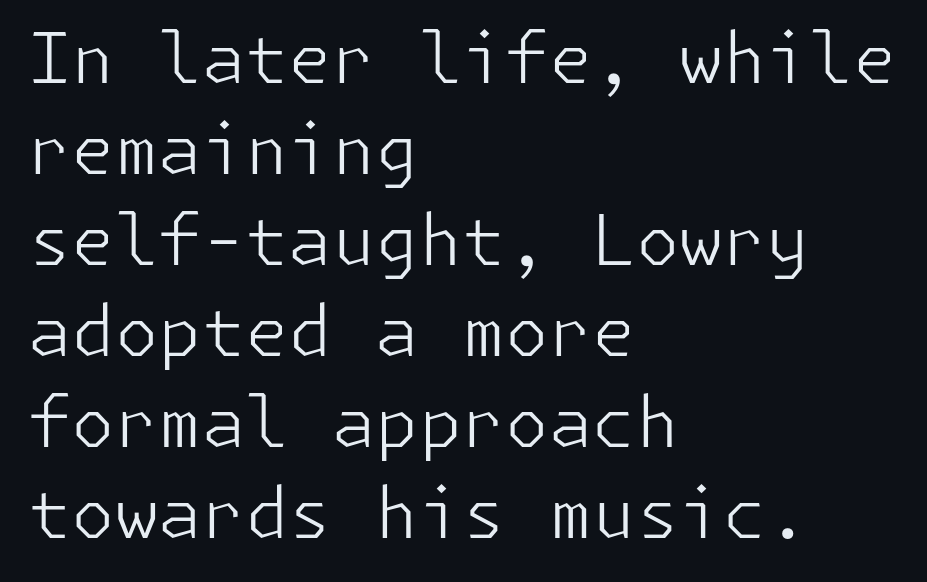
Q: Is the text bold? A: No.
Q: Is the text italic (slanted)? A: No, it is upright.
Q: Is the typeface a serif or a sans-serif typeface? A: Sans-serif.
Q: Is the text underlined? A: No.
Q: How is the paragraph aligned? A: Left-aligned.
Q: Is the spacing between letters normal or unusually wide? A: Normal.
Q: Is the spacing between lines tight, normal or loose? A: Normal.
Q: Width (condensed, normal, or wide)? A: Normal.
Q: Stroke contrast? A: Low.
Q: x-height? A: Medium.
